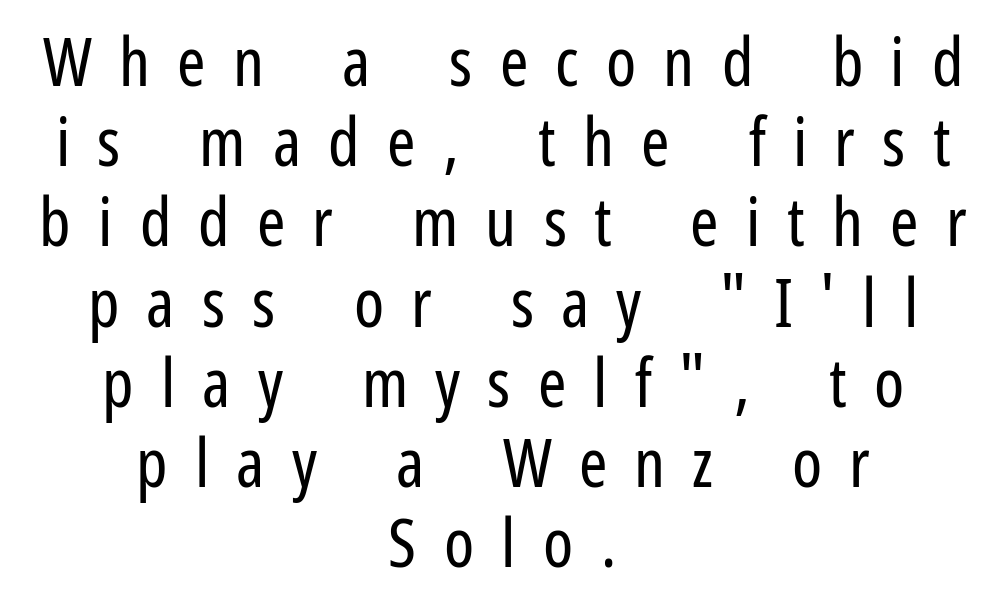
{"serif": "no", "italic": "no", "bold": "no", "weight": "regular", "width": "condensed", "stroke_contrast": "low", "x_height": "medium", "monospaced": "no", "underline": "no", "align": "center", "line_spacing_ratio": 1.18, "letter_spacing": "wide", "letter_spacing_em": 0.4, "glyph_px": 68}
